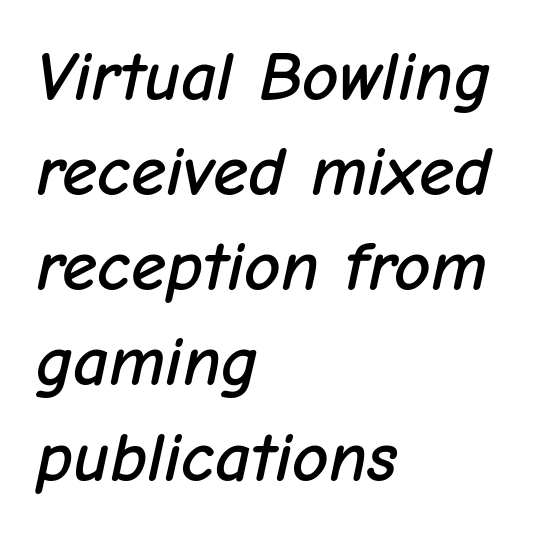
The image shows 71 px text type, italic (leaning right); set left-aligned, normal line spacing (1.34x), normal letter spacing, not underlined; low stroke contrast and a medium x-height.
